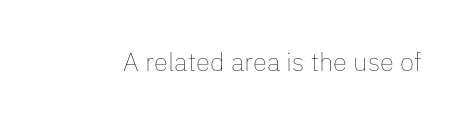
{"italic": "no", "bold": "no", "underline": "no", "letter_spacing": "normal", "letter_spacing_em": 0.0, "glyph_px": 26}
